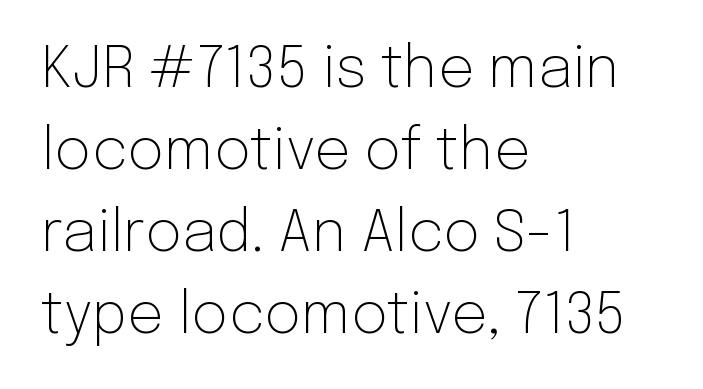
Q: Is the text bold? A: No.
Q: Is the text italic (slanted)? A: No, it is upright.
Q: Is the typeface a serif or a sans-serif typeface? A: Sans-serif.
Q: Is the text underlined? A: No.
Q: How is the paragraph aligned? A: Left-aligned.
Q: Is the spacing between letters normal or unusually wide? A: Normal.
Q: Is the spacing between lines tight, normal or loose? A: Normal.
Q: Width (condensed, normal, or wide)? A: Normal.
Q: Stroke contrast? A: Low.
Q: x-height? A: Medium.
Q: Monospaced? A: No.
